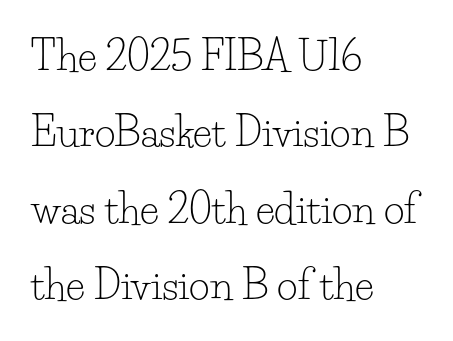
{"serif": "yes", "italic": "no", "bold": "no", "weight": "light", "width": "normal", "stroke_contrast": "low", "x_height": "small", "monospaced": "no", "underline": "no", "align": "left", "line_spacing": "loose", "line_spacing_ratio": 1.91, "letter_spacing": "normal", "letter_spacing_em": 0.0, "glyph_px": 40}
